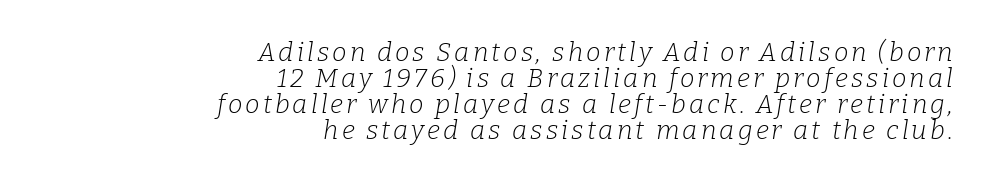
{"italic": "yes", "lean": "right", "slant_degrees": 9, "bold": "no", "underline": "no", "align": "right", "line_spacing": "tight", "line_spacing_ratio": 1.0, "glyph_px": 26}
